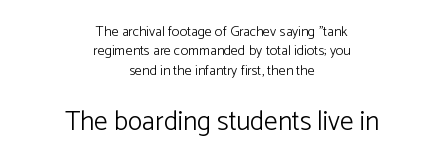
Q: Is the text bold? A: No.
Q: Is the text italic (slanted)? A: No, it is upright.
Q: Is the text underlined? A: No.
Q: How is the paragraph aligned? A: Centered.
Q: Is the spacing between letters normal or unusually wide? A: Normal.
Q: Is the spacing between lines tight, normal or loose? A: Normal.
Q: Which block of text is set in a larger size, the first (top) or the second (bottom)? A: The second (bottom) one.
